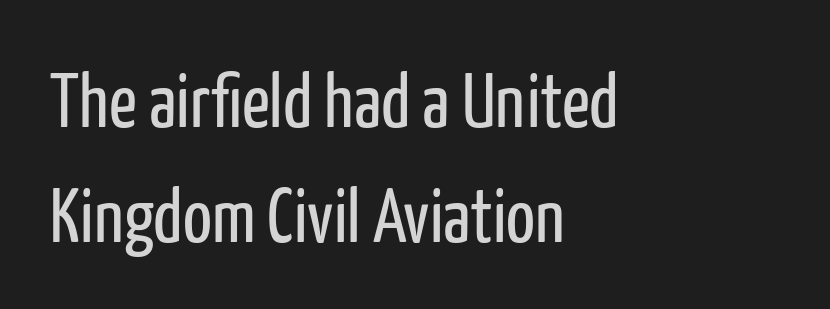
{"serif": "no", "italic": "no", "bold": "no", "weight": "regular", "width": "condensed", "stroke_contrast": "low", "x_height": "medium", "monospaced": "no", "underline": "no", "align": "left", "line_spacing": "normal", "line_spacing_ratio": 1.5, "letter_spacing": "normal", "letter_spacing_em": 0.0, "glyph_px": 77}
